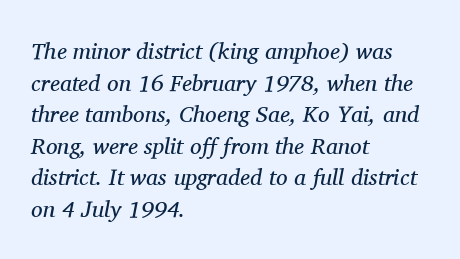
Q: Is the text bold? A: No.
Q: Is the text italic (slanted)? A: Yes, it leans right by about 11 degrees.
Q: Is the text underlined? A: No.
Q: How is the paragraph aligned? A: Left-aligned.
Q: Is the spacing between letters normal or unusually wide? A: Normal.
Q: Is the spacing between lines tight, normal or loose? A: Normal.
